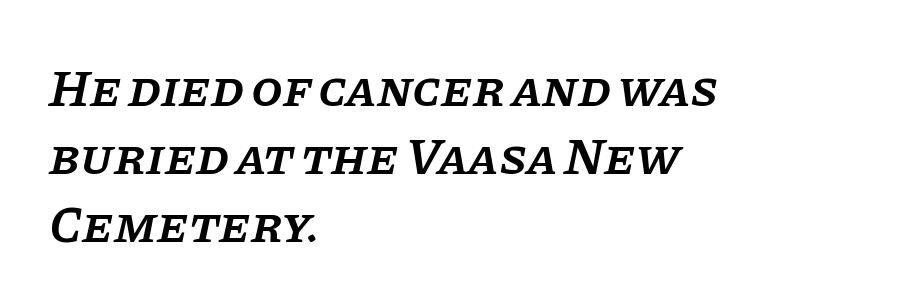
{"serif": "yes", "italic": "yes", "lean": "right", "slant_degrees": 11, "bold": "semi", "weight": "semibold", "width": "normal", "stroke_contrast": "low", "x_height": "large", "monospaced": "no", "underline": "no", "align": "left", "line_spacing": "normal", "line_spacing_ratio": 1.33, "letter_spacing": "normal", "letter_spacing_em": 0.0, "glyph_px": 51}
